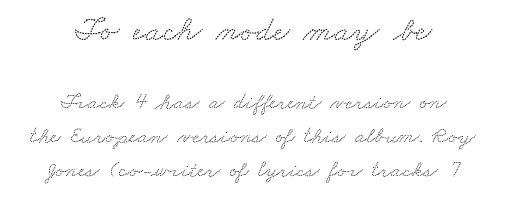
The image shows 34 px wide serif type; set centered, normal line spacing (1.47x), normal letter spacing, not underlined; the first (top) block is 1.48x larger; low stroke contrast and a small x-height.
